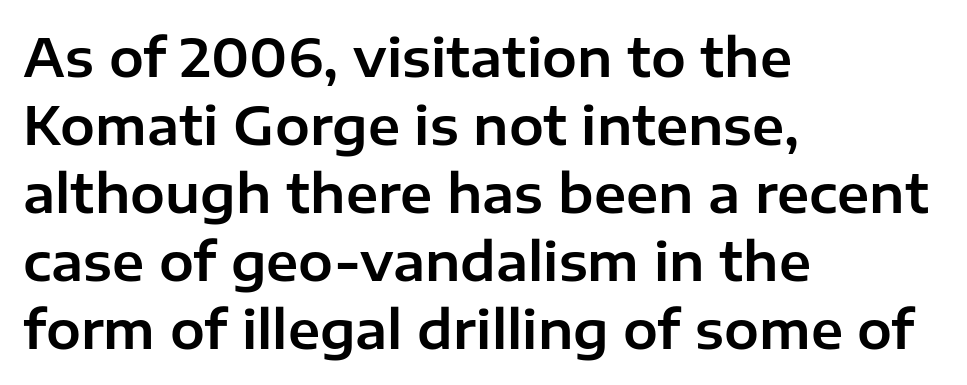
Q: Is the text italic (slanted)? A: No, it is upright.
Q: Is the typeface a serif or a sans-serif typeface? A: Sans-serif.
Q: Is the text underlined? A: No.
Q: How is the paragraph aligned? A: Left-aligned.
Q: Is the spacing between letters normal or unusually wide? A: Normal.
Q: Is the spacing between lines tight, normal or loose? A: Normal.
Q: Width (condensed, normal, or wide)? A: Normal.
Q: Stroke contrast? A: Low.
Q: x-height? A: Medium.
Q: Monospaced? A: No.
